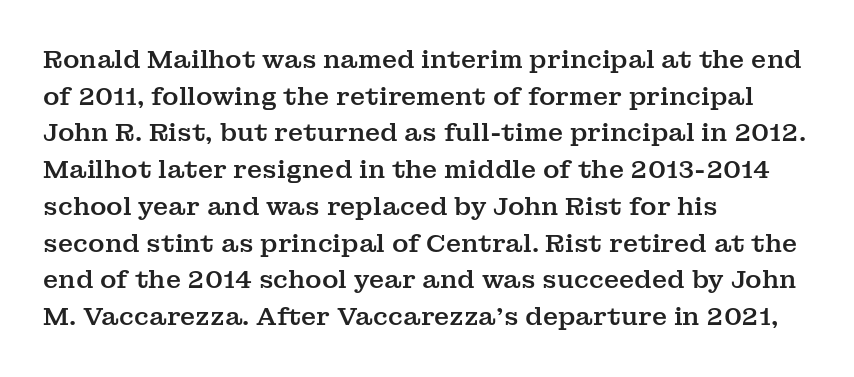
Q: Is the text italic (slanted)? A: No, it is upright.
Q: Is the text underlined? A: No.
Q: How is the paragraph aligned? A: Left-aligned.
Q: Is the spacing between letters normal or unusually wide? A: Normal.
Q: Is the spacing between lines tight, normal or loose? A: Normal.
